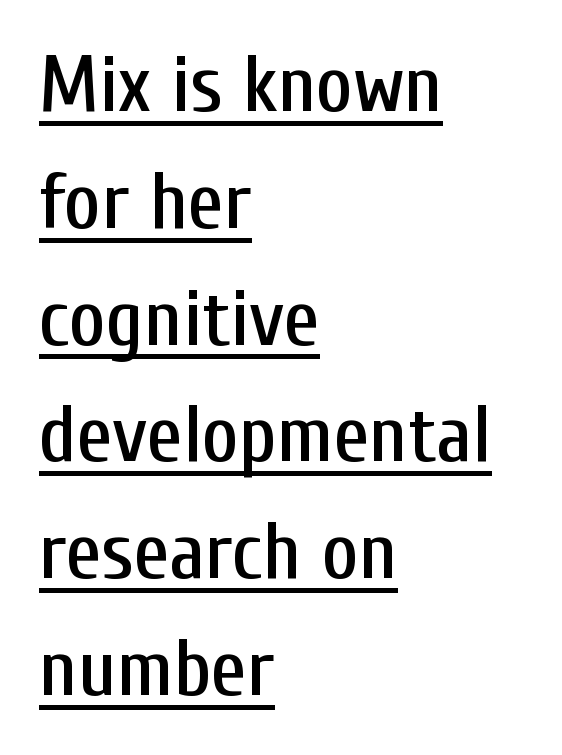
{"serif": "no", "italic": "no", "width": "condensed", "stroke_contrast": "low", "x_height": "medium", "monospaced": "no", "underline": "yes", "align": "left", "line_spacing": "normal", "line_spacing_ratio": 1.46, "letter_spacing": "normal", "letter_spacing_em": 0.0, "glyph_px": 80}
